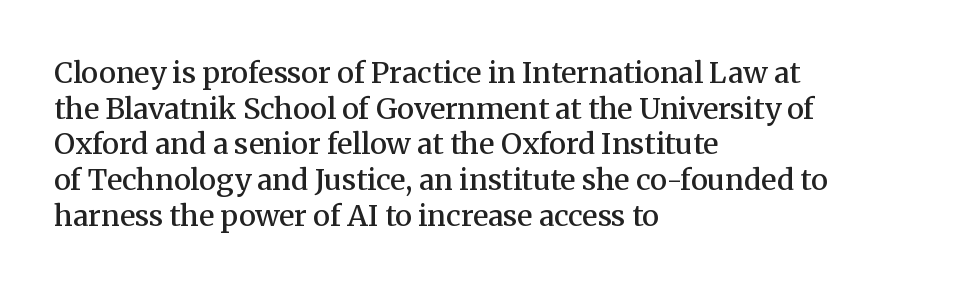
{"serif": "yes", "italic": "no", "bold": "semi", "weight": "semibold", "width": "normal", "stroke_contrast": "medium", "x_height": "medium", "monospaced": "no", "underline": "no", "align": "left", "line_spacing_ratio": 1.23, "letter_spacing": "normal", "letter_spacing_em": 0.0, "glyph_px": 29}
